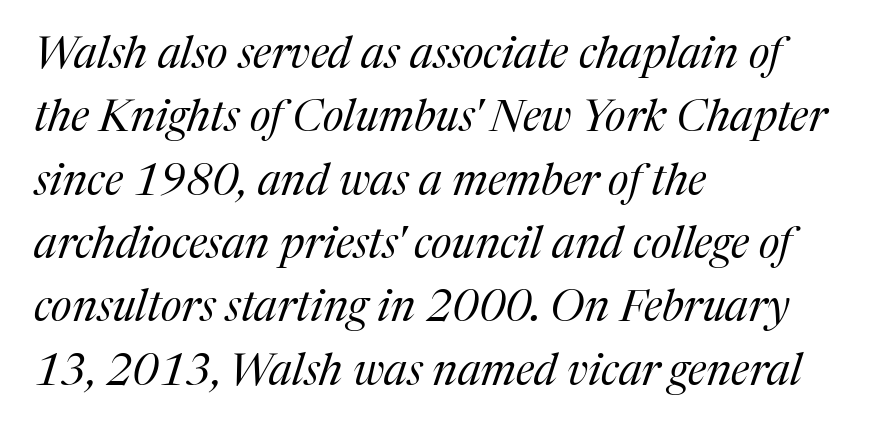
The image shows 44 px regular-weight serif type, italic (leaning right); set left-aligned, normal line spacing (1.44x), normal letter spacing, not underlined; medium stroke contrast and a medium x-height.
